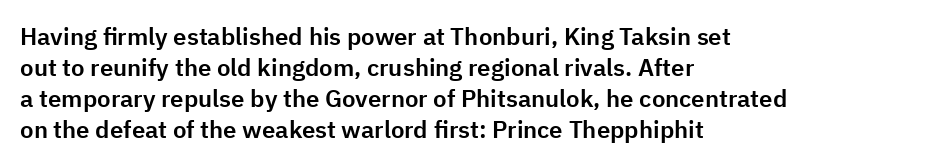
Q: Is the text italic (slanted)? A: No, it is upright.
Q: Is the text underlined? A: No.
Q: How is the paragraph aligned? A: Left-aligned.
Q: Is the spacing between letters normal or unusually wide? A: Normal.
Q: Is the spacing between lines tight, normal or loose? A: Normal.
